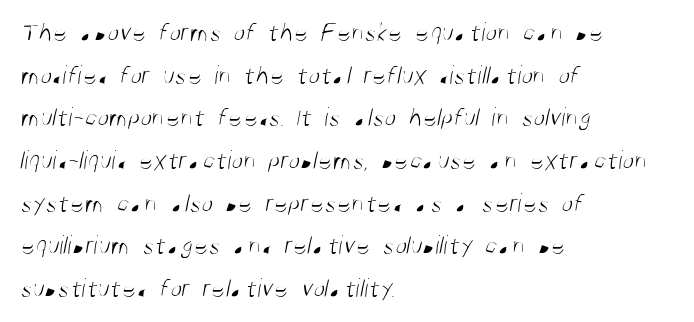
Q: Is the text bold? A: No.
Q: Is the text underlined? A: No.
Q: How is the paragraph aligned? A: Left-aligned.
Q: Is the spacing between letters normal or unusually wide? A: Normal.
Q: Is the spacing between lines tight, normal or loose? A: Normal.
